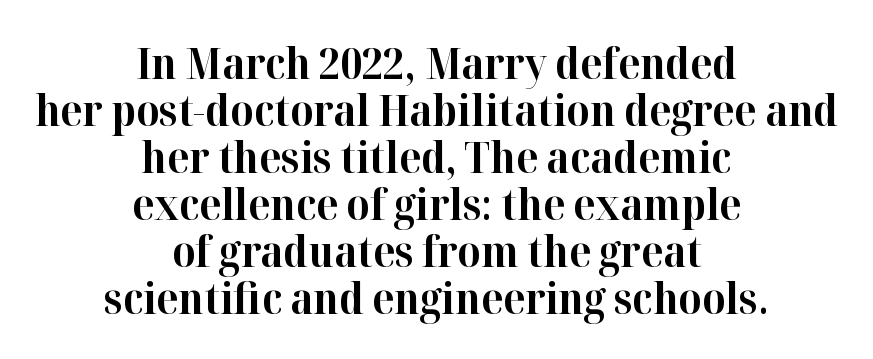
The image shows 44 px bold serif type, upright; set centered, tight line spacing (1.07x), normal letter spacing, not underlined; high stroke contrast and a medium x-height.
